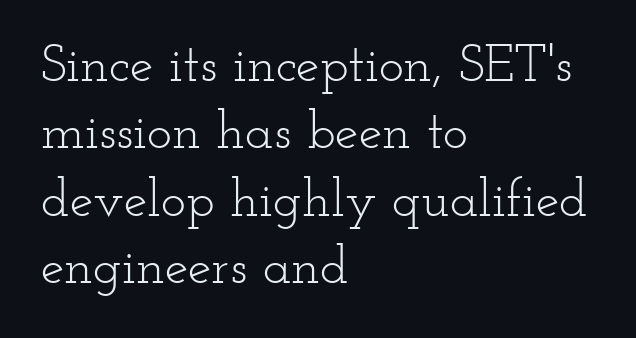
Q: Is the text bold? A: No.
Q: Is the text italic (slanted)? A: No, it is upright.
Q: Is the typeface a serif or a sans-serif typeface? A: Serif.
Q: Is the text underlined? A: No.
Q: How is the paragraph aligned? A: Left-aligned.
Q: Is the spacing between letters normal or unusually wide? A: Normal.
Q: Is the spacing between lines tight, normal or loose? A: Normal.
Q: Width (condensed, normal, or wide)? A: Wide.
Q: Stroke contrast? A: Low.
Q: x-height? A: Small.
Q: Monospaced? A: No.
